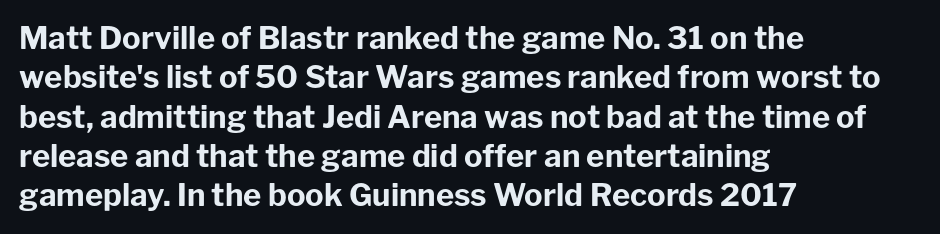
Q: Is the text bold? A: Yes.
Q: Is the text italic (slanted)? A: No, it is upright.
Q: Is the typeface a serif or a sans-serif typeface? A: Sans-serif.
Q: Is the text underlined? A: No.
Q: How is the paragraph aligned? A: Left-aligned.
Q: Is the spacing between letters normal or unusually wide? A: Normal.
Q: Is the spacing between lines tight, normal or loose? A: Normal.
Q: Width (condensed, normal, or wide)? A: Normal.
Q: Stroke contrast? A: Low.
Q: x-height? A: Medium.
Q: Monospaced? A: No.
